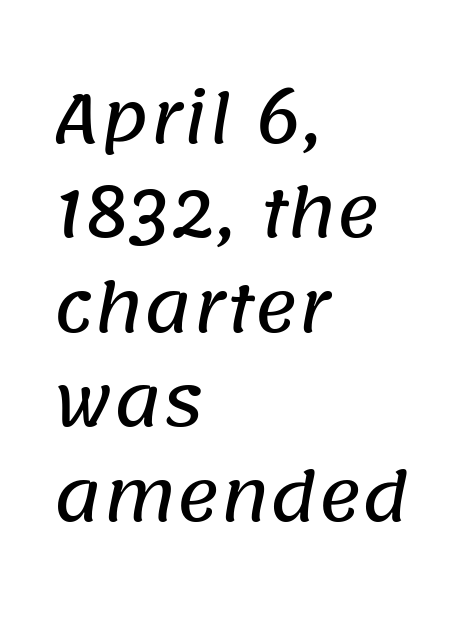
Q: Is the typeface a serif or a sans-serif typeface? A: Sans-serif.
Q: Is the text underlined? A: No.
Q: How is the paragraph aligned? A: Left-aligned.
Q: Is the spacing between letters normal or unusually wide? A: Normal.
Q: Is the spacing between lines tight, normal or loose? A: Normal.
Q: Width (condensed, normal, or wide)? A: Normal.
Q: Stroke contrast? A: Low.
Q: x-height? A: Large.
Q: Monospaced? A: No.
